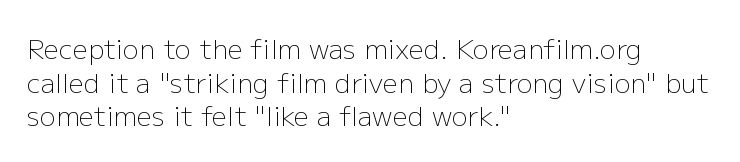
Whoever set this chose a conventional vertical rhythm. Each stroke keeps to a modest, everyday thickness or less. Is there any slant? The stems are plumb. Any mark beneath the type? The region is blank. Horizontal alignment here is leftward, the default for most running prose.
